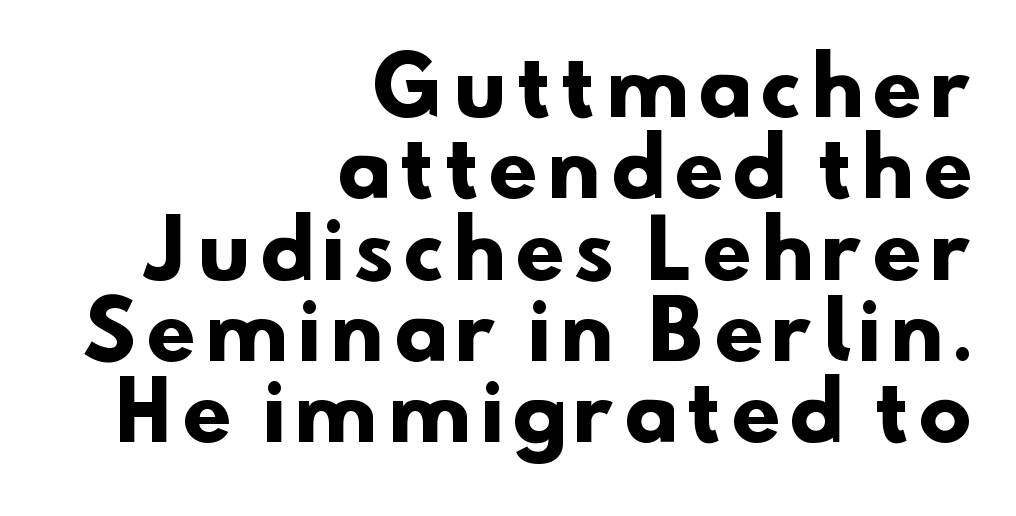
{"serif": "no", "bold": "yes", "weight": "heavy", "width": "normal", "stroke_contrast": "low", "x_height": "small", "monospaced": "no", "underline": "no", "align": "right", "line_spacing": "tight", "line_spacing_ratio": 1.03, "glyph_px": 79}
